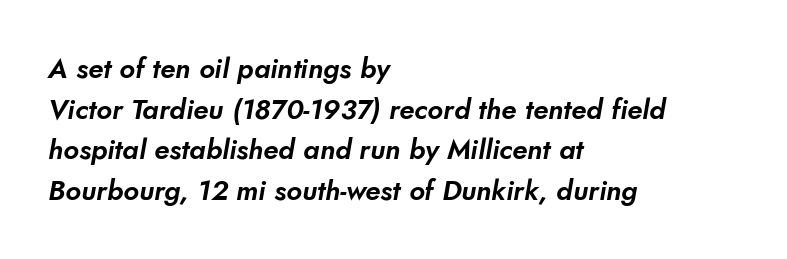
Q: Is the typeface a serif or a sans-serif typeface? A: Sans-serif.
Q: Is the text underlined? A: No.
Q: How is the paragraph aligned? A: Left-aligned.
Q: Is the spacing between letters normal or unusually wide? A: Normal.
Q: Is the spacing between lines tight, normal or loose? A: Normal.
Q: Width (condensed, normal, or wide)? A: Normal.
Q: Stroke contrast? A: Low.
Q: x-height? A: Small.
Q: Monospaced? A: No.
